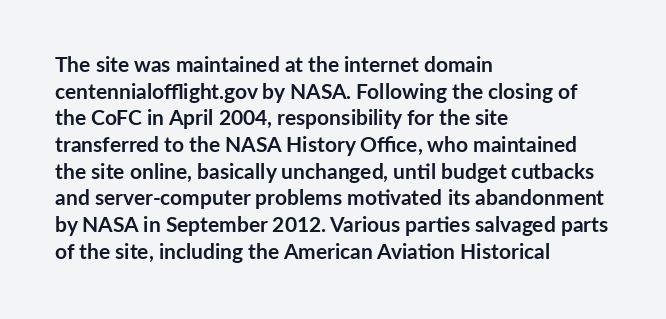
Honestly, the row spacing looks completely unremarkable. Posture: upright roman. Plenty of ink on the page — the face is bold. Typeset ragged right — the left edge is the straight one.
